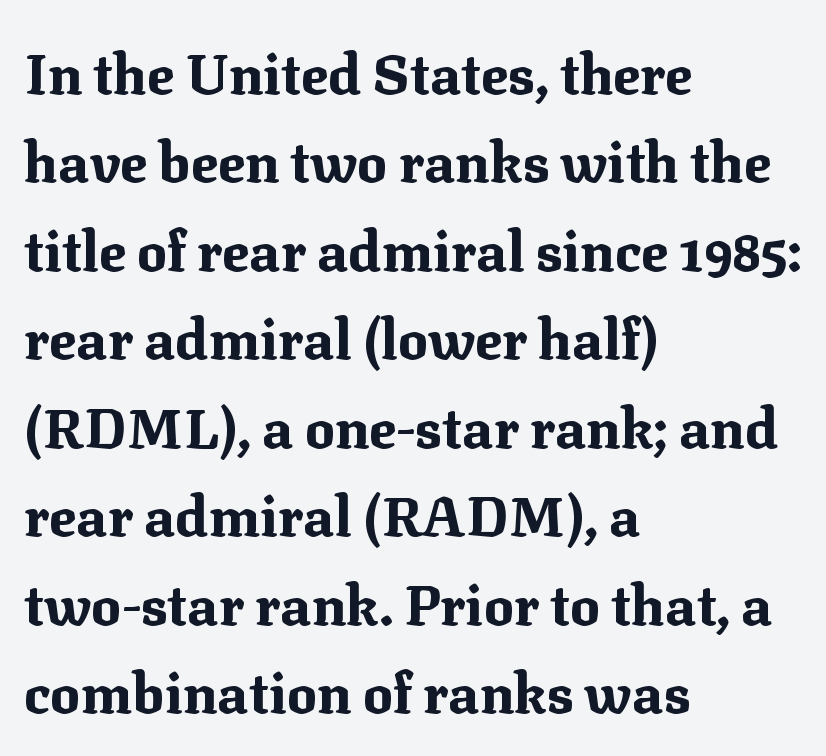
The specimen reads as upright at a glance. This block has exactly the height ordinary leading produces. Inter-character spacing is left at the font's built-in metrics. Think of a printed novel: that variable character pitch is what you see here.
